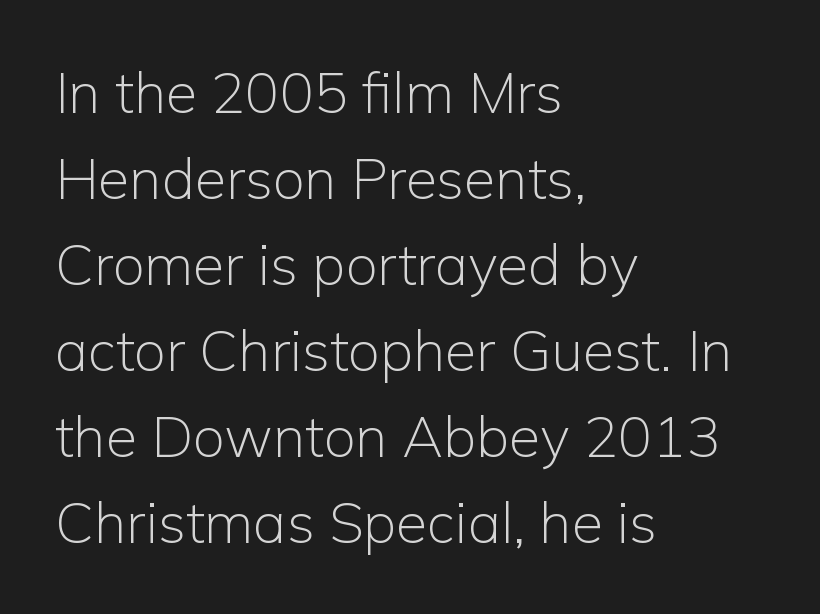
How would I describe the line gaps? Plain and ordinary. Counters stay open thanks to moderate or lighter strokes. Left-aligned paragraph, ragged on the right. You can tell it's not italic because the verticals are truly vertical. Proportional: the letters do not fall into vertical columns.
